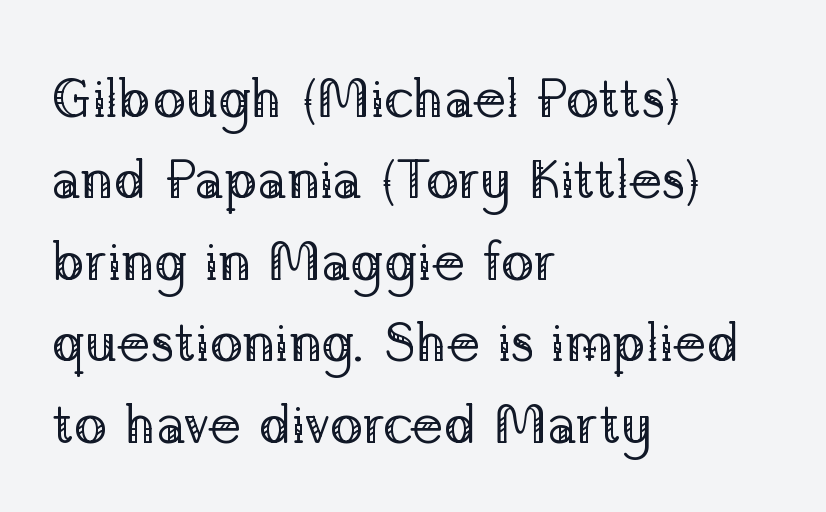
The image shows 55 px regular-weight serif type, upright; set left-aligned, normal line spacing (1.48x), normal letter spacing, not underlined; low stroke contrast and a medium x-height.
